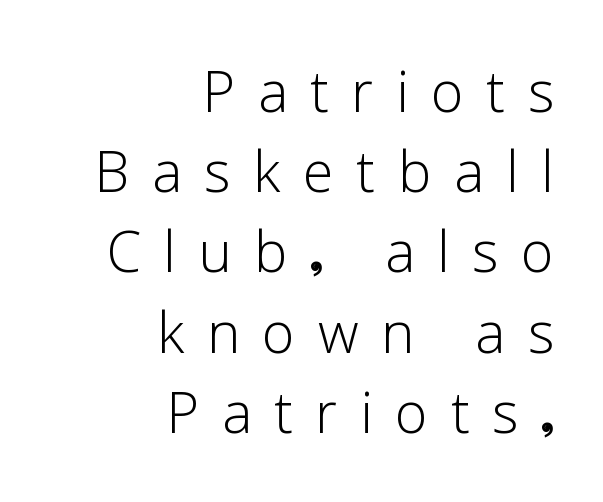
Q: Is the text bold? A: No.
Q: Is the text italic (slanted)? A: No, it is upright.
Q: Is the typeface a serif or a sans-serif typeface? A: Sans-serif.
Q: Is the text underlined? A: No.
Q: How is the paragraph aligned? A: Right-aligned.
Q: Is the spacing between letters normal or unusually wide? A: Unusually wide.
Q: Is the spacing between lines tight, normal or loose? A: Tight.
Q: Width (condensed, normal, or wide)? A: Normal.
Q: Stroke contrast? A: Low.
Q: x-height? A: Medium.
Q: Monospaced? A: No.
